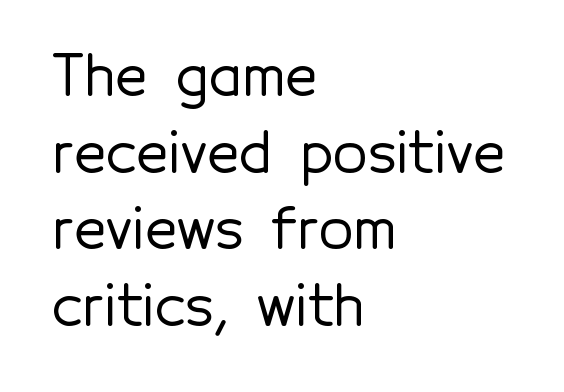
Q: Is the text italic (slanted)? A: No, it is upright.
Q: Is the typeface a serif or a sans-serif typeface? A: Sans-serif.
Q: Is the text underlined? A: No.
Q: How is the paragraph aligned? A: Left-aligned.
Q: Is the spacing between letters normal or unusually wide? A: Normal.
Q: Is the spacing between lines tight, normal or loose? A: Normal.
Q: Width (condensed, normal, or wide)? A: Normal.
Q: x-height? A: Medium.
Q: Monospaced? A: No.
